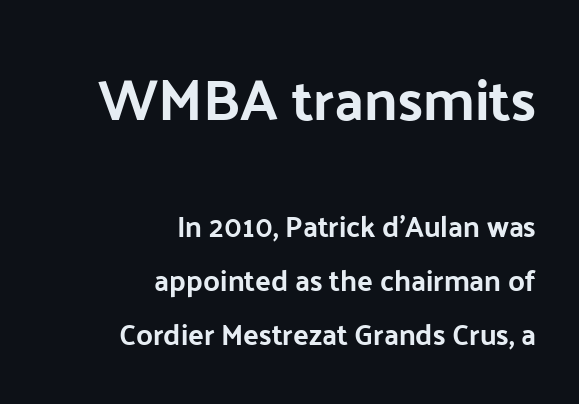
Q: Is the text bold? A: Yes.
Q: Is the text italic (slanted)? A: No, it is upright.
Q: Is the typeface a serif or a sans-serif typeface? A: Sans-serif.
Q: Is the text underlined? A: No.
Q: How is the paragraph aligned? A: Right-aligned.
Q: Is the spacing between letters normal or unusually wide? A: Normal.
Q: Which block of text is set in a larger size, the first (top) or the second (bottom)? A: The first (top) one.
Q: Width (condensed, normal, or wide)? A: Normal.
Q: Stroke contrast? A: Low.
Q: x-height? A: Medium.
Q: Monospaced? A: No.
